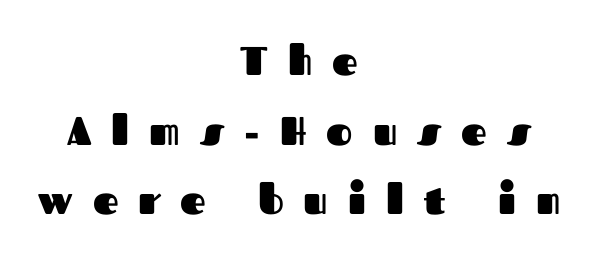
{"serif": "no", "italic": "no", "bold": "yes", "weight": "heavy", "width": "normal", "stroke_contrast": "medium", "x_height": "medium", "monospaced": "no", "underline": "no", "align": "center", "line_spacing_ratio": 1.74, "letter_spacing": "wide", "letter_spacing_em": 0.5, "glyph_px": 40}
